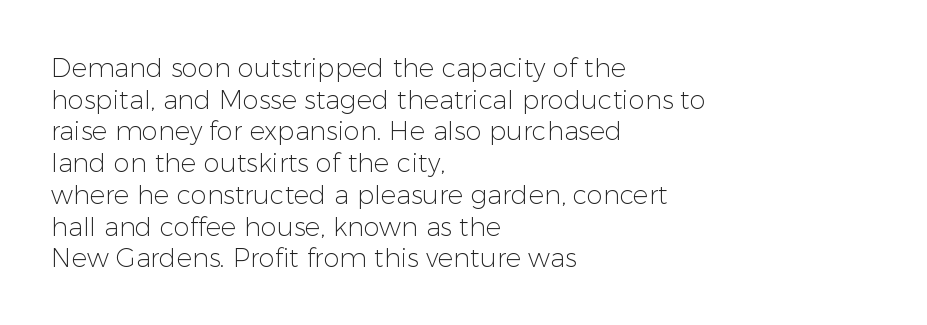
Nope, not italic — everything's standing straight. The font is comparable to plain body text, perhaps lighter. Inter-character spacing is left at the font's built-in metrics. The zone under the glyphs is completely vacant. These lines are set flush left with a ragged right edge.
